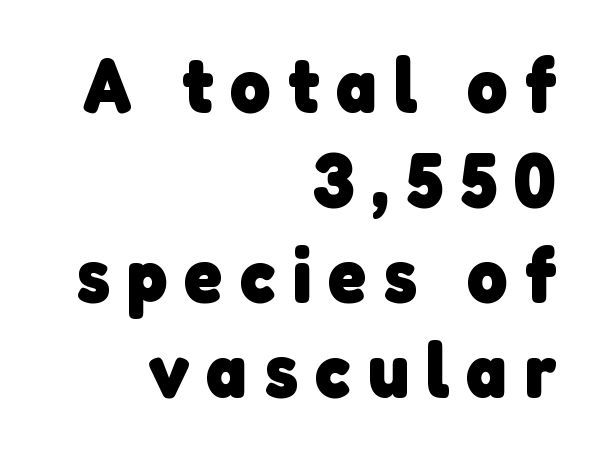
The image shows 78 px heavy sans-serif type; set right-aligned, line spacing 1.22x, unusually wide letter spacing (+0.21 em), not underlined; low stroke contrast and a medium x-height.
